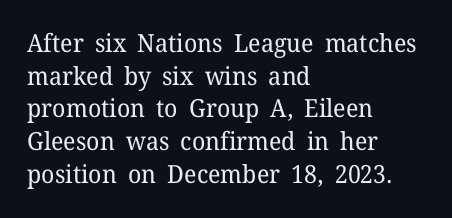
The image shows 25 px text type, upright; set left-aligned, normal line spacing (1.31x), normal letter spacing, not underlined.
